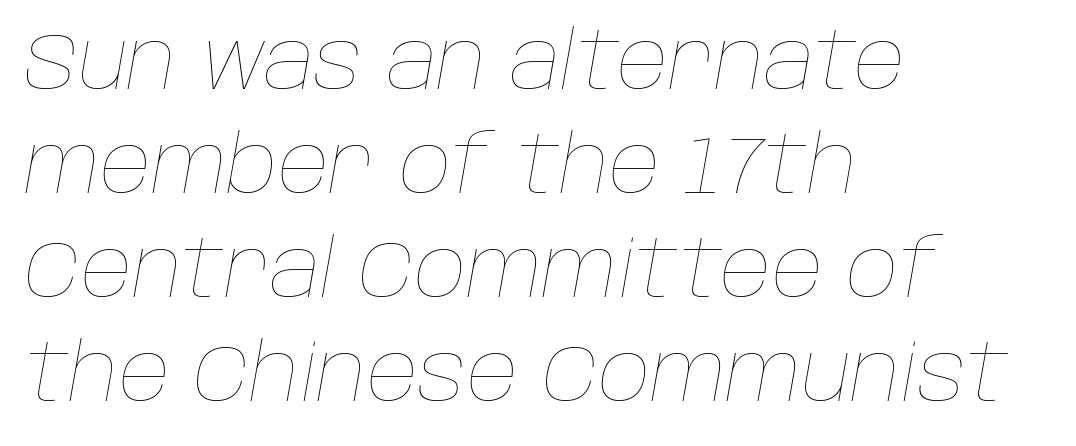
{"italic": "yes", "lean": "right", "slant_degrees": 10, "bold": "no", "weight": "thin", "width": "normal", "stroke_contrast": "low", "x_height": "large", "monospaced": "no", "underline": "no", "align": "left", "line_spacing": "normal", "line_spacing_ratio": 1.3, "letter_spacing": "normal", "letter_spacing_em": 0.0, "glyph_px": 80}
